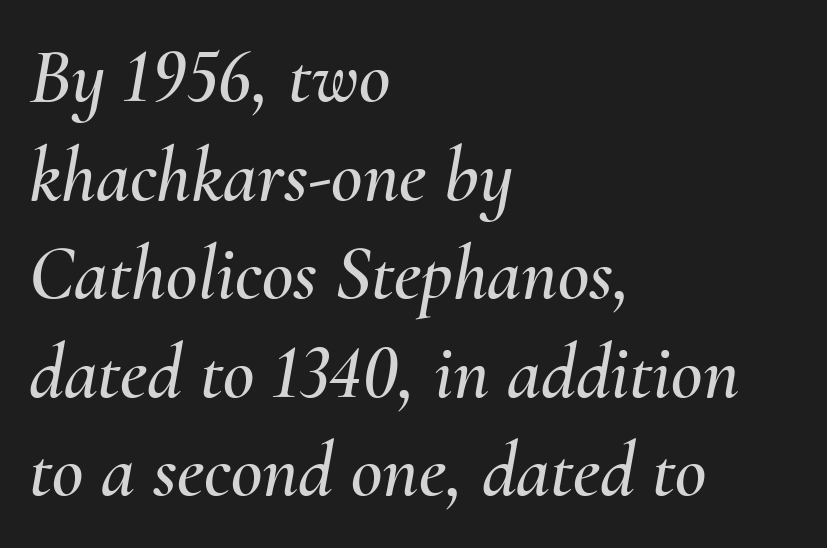
{"italic": "yes", "lean": "right", "slant_degrees": 10, "width": "normal", "stroke_contrast": "medium", "x_height": "small", "monospaced": "no", "underline": "no", "align": "left", "line_spacing": "normal", "line_spacing_ratio": 1.28, "letter_spacing": "normal", "letter_spacing_em": 0.0, "glyph_px": 77}
